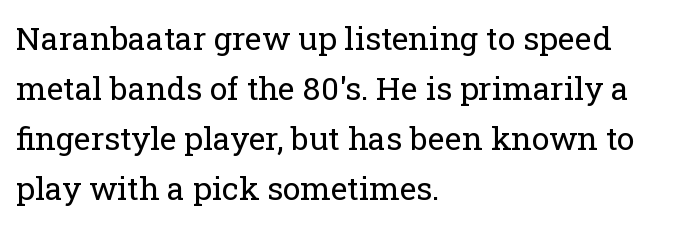
The image shows 32 px regular-weight serif type, upright; set left-aligned, normal line spacing (1.56x), normal letter spacing, not underlined; low stroke contrast and a medium x-height.
